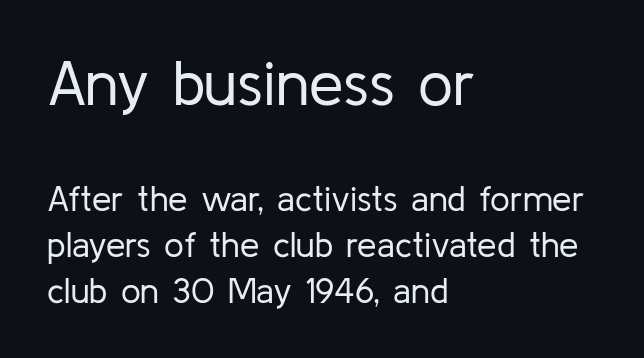
Q: Is the text bold? A: No.
Q: Is the text italic (slanted)? A: No, it is upright.
Q: Is the typeface a serif or a sans-serif typeface? A: Sans-serif.
Q: Is the text underlined? A: No.
Q: How is the paragraph aligned? A: Left-aligned.
Q: Is the spacing between letters normal or unusually wide? A: Normal.
Q: Is the spacing between lines tight, normal or loose? A: Normal.
Q: Which block of text is set in a larger size, the first (top) or the second (bottom)? A: The first (top) one.
Q: Width (condensed, normal, or wide)? A: Normal.
Q: Stroke contrast? A: Low.
Q: x-height? A: Medium.
Q: Monospaced? A: No.
